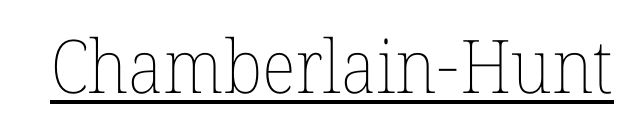
Q: Is the text bold? A: No.
Q: Is the text italic (slanted)? A: No, it is upright.
Q: Is the text underlined? A: Yes.
Q: Is the spacing between letters normal or unusually wide? A: Normal.
Q: Width (condensed, normal, or wide)? A: Normal.
Q: Stroke contrast? A: Low.
Q: x-height? A: Medium.
Q: Monospaced? A: No.
